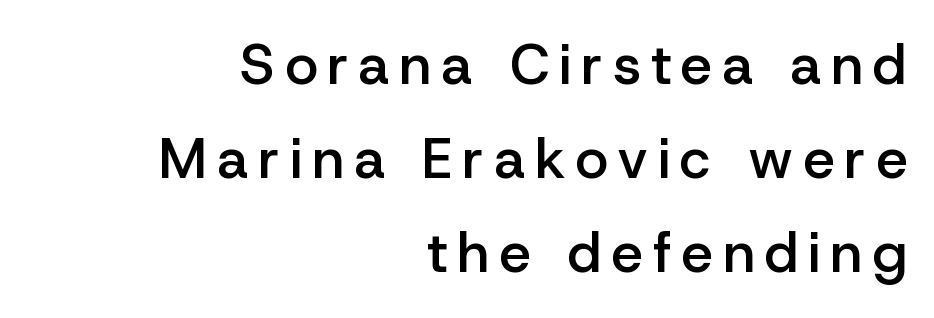
Rows of type keep a routine distance in the vertical direction. Nobody drew a line under any word here. Does the lettering tilt? It doesn't — this is upright. To sum up the face: it is a sans, with no serifs.
